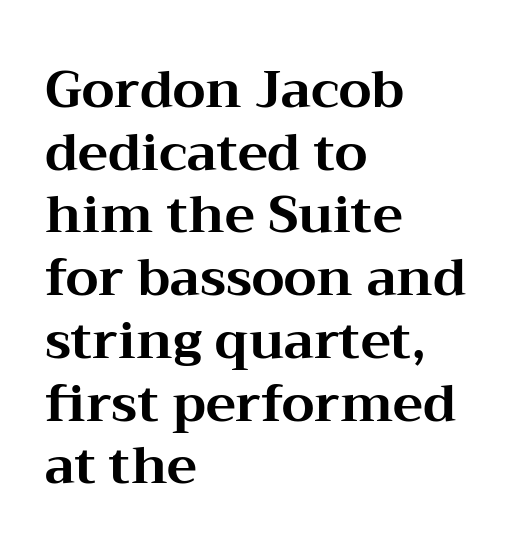
How are the letters spaced? Ordinarily, with no added tracking. You can tell it's not italic because the verticals are truly vertical. What kind of face is this? One with serifs. Each letter keeps its own natural width here, so spacing adapts to shape. The area under the type is left untouched.
